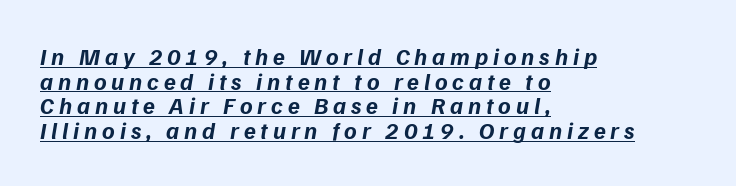
Honestly, the letter spacing is so wide it's the main thing you notice. Each new line begins almost immediately beneath the previous one. The text block is weighted toward the left margin, trailing off unevenly rightward. The glyphs have the mass of a bold cut.
